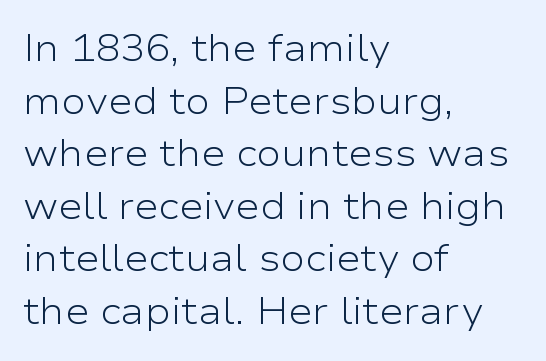
Q: Is the text bold? A: No.
Q: Is the text italic (slanted)? A: No, it is upright.
Q: Is the typeface a serif or a sans-serif typeface? A: Sans-serif.
Q: Is the text underlined? A: No.
Q: How is the paragraph aligned? A: Left-aligned.
Q: Is the spacing between letters normal or unusually wide? A: Normal.
Q: Is the spacing between lines tight, normal or loose? A: Normal.
Q: Width (condensed, normal, or wide)? A: Wide.
Q: Stroke contrast? A: Low.
Q: x-height? A: Medium.
Q: Monospaced? A: No.
